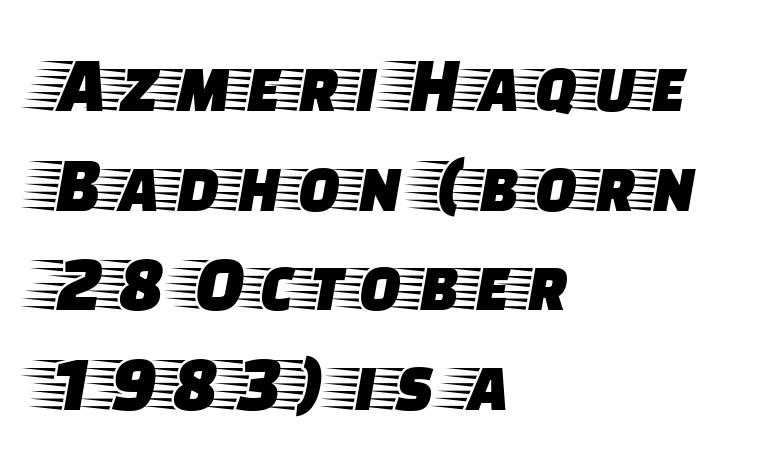
The rendering uses natural spacing where letterforms have individual widths. Teacher's note: observe the even left margin — that is flush-left alignment. Rows of type keep a routine distance in the vertical direction. Note: serifs present on the glyphs. The string is rendered with underlining switched off.
